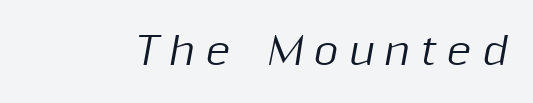
A typesetter would call this proportional, since set widths differ per character. The letterforms stand isolated, each surrounded by extra space. Italic? Definitely — the glyphs are oblique. Lines of text with bare space underneath.
